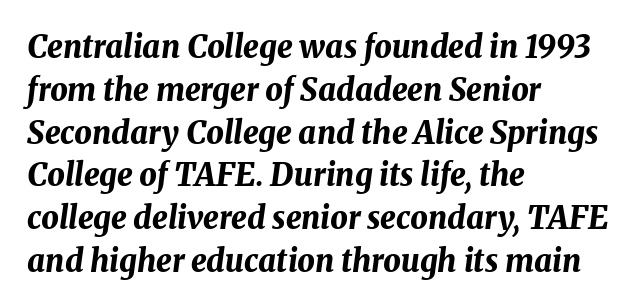
The foot of each line stays bare and open. The typesetter chose a ragged-right arrangement here. The gaps between neighbouring characters are ordinary and unremarkable. Think of a printed novel: that variable character pitch is what you see here. Each glyph is drawn with heavy, bold strokes.
